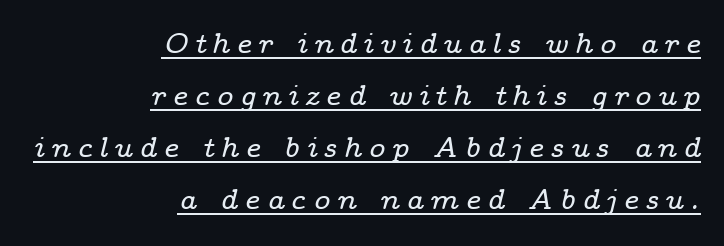
Q: Is the text italic (slanted)? A: Yes, it leans right by about 14 degrees.
Q: Is the typeface a serif or a sans-serif typeface? A: Serif.
Q: Is the text underlined? A: Yes.
Q: How is the paragraph aligned? A: Right-aligned.
Q: Is the spacing between letters normal or unusually wide? A: Unusually wide.
Q: Width (condensed, normal, or wide)? A: Wide.
Q: Stroke contrast? A: Low.
Q: x-height? A: Medium.
Q: Monospaced? A: No.
